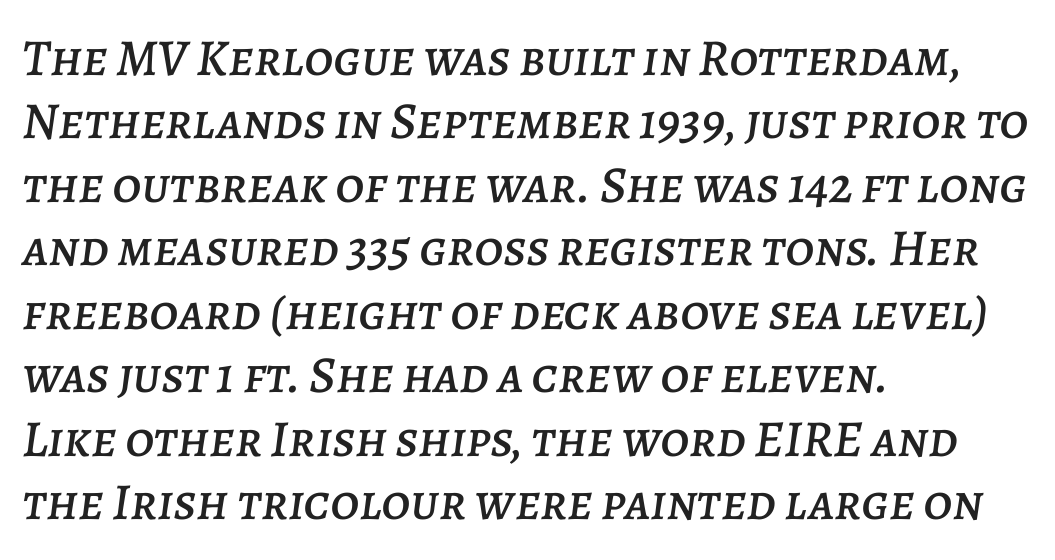
{"italic": "yes", "lean": "right", "slant_degrees": 7, "width": "normal", "stroke_contrast": "low", "x_height": "large", "monospaced": "no", "underline": "no", "align": "left", "line_spacing_ratio": 1.22, "letter_spacing": "normal", "letter_spacing_em": 0.0, "glyph_px": 52}
